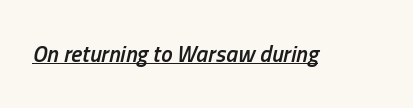
Notice how the stems are inclined rather than vertical — that's the hallmark of italics. The strokes are fattened partway — semibold, not bold. The words here are underlined. Characters follow at the spacing the type designer built in.
